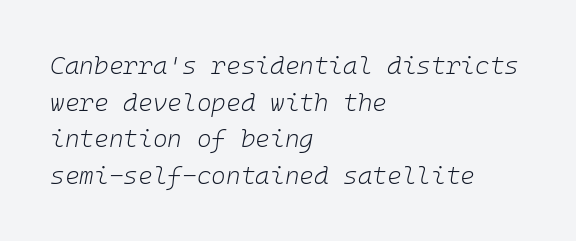
This sample keeps an unexceptional amount of space between lines. Italic? Definitely — the glyphs are oblique. This rendering uses left alignment, leaving the right contour irregular. Look at the tracking — it's just the regular setting, nothing added.
